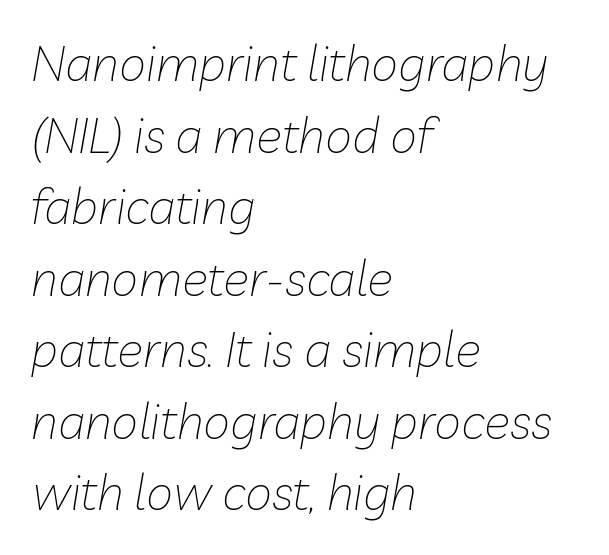
The image shows 49 px thin type, italic (leaning right); set left-aligned, normal line spacing (1.46x), normal letter spacing, not underlined; low stroke contrast and a medium x-height.
